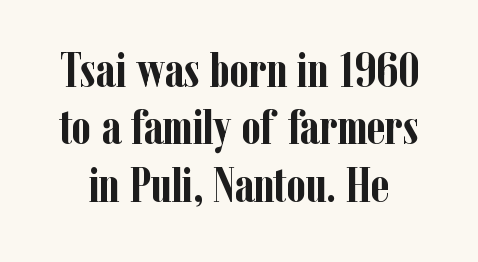
The image shows 49 px semibold, condensed serif type, upright; set line spacing 1.17x, normal letter spacing, not underlined; low stroke contrast and a medium x-height.
